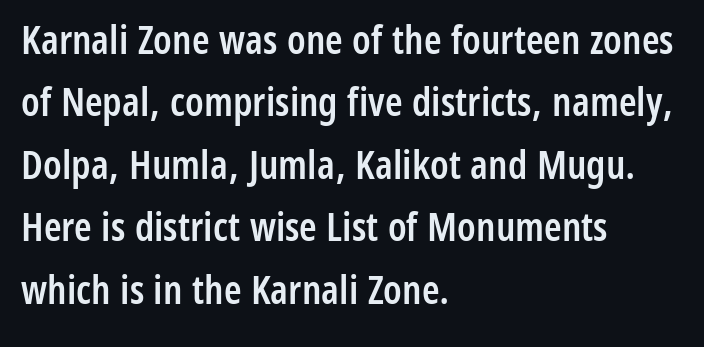
The string is rendered with underlining switched off. The rows are spaced the way most documents space them. Nope, not italic — everything's standing straight. Is the letter spacing exaggerated? No — it looks like the ordinary default. Examine the stroke ends and you'll find no serifs.
